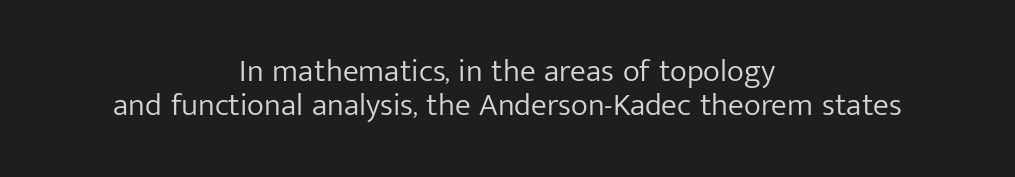
{"serif": "no", "italic": "no", "bold": "no", "weight": "light", "width": "normal", "stroke_contrast": "low", "x_height": "medium", "monospaced": "no", "underline": "no", "align": "center", "line_spacing": "tight", "line_spacing_ratio": 1.05, "letter_spacing": "normal", "letter_spacing_em": 0.0, "glyph_px": 32}
